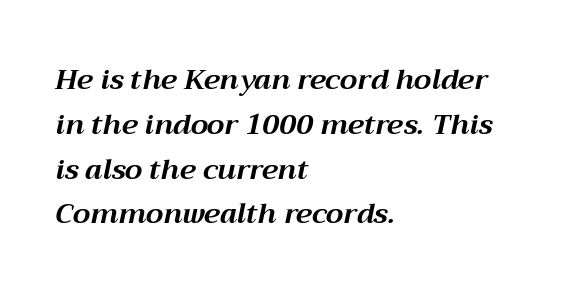
The image shows 28 px bold type, italic (leaning right); set left-aligned, normal line spacing (1.6x), normal letter spacing, not underlined; medium stroke contrast and a medium x-height.
